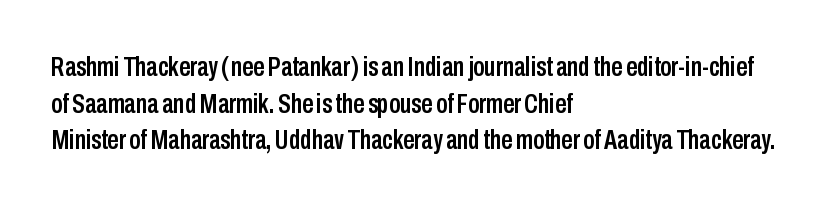
Q: Is the text italic (slanted)? A: No, it is upright.
Q: Is the typeface a serif or a sans-serif typeface? A: Sans-serif.
Q: Is the text underlined? A: No.
Q: How is the paragraph aligned? A: Left-aligned.
Q: Is the spacing between letters normal or unusually wide? A: Normal.
Q: Is the spacing between lines tight, normal or loose? A: Normal.
Q: Width (condensed, normal, or wide)? A: Condensed.
Q: Stroke contrast? A: Low.
Q: x-height? A: Medium.
Q: Monospaced? A: No.
